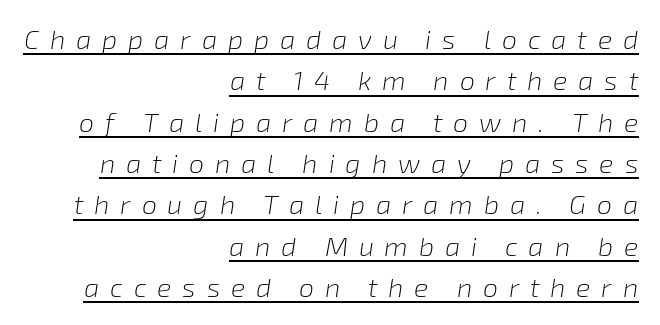
Q: Is the text bold? A: No.
Q: Is the text italic (slanted)? A: Yes, it leans right by about 8 degrees.
Q: Is the text underlined? A: Yes.
Q: How is the paragraph aligned? A: Right-aligned.
Q: Is the spacing between letters normal or unusually wide? A: Unusually wide.
Q: Is the spacing between lines tight, normal or loose? A: Normal.
